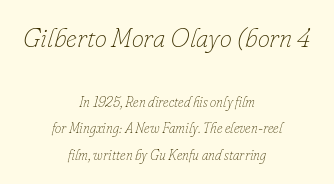
The upper block of text is set noticeably larger than the block beneath it. Glance below the letters and you will spot only blank space. Centered paragraph, ragged on both sides. Style check: oblique.
